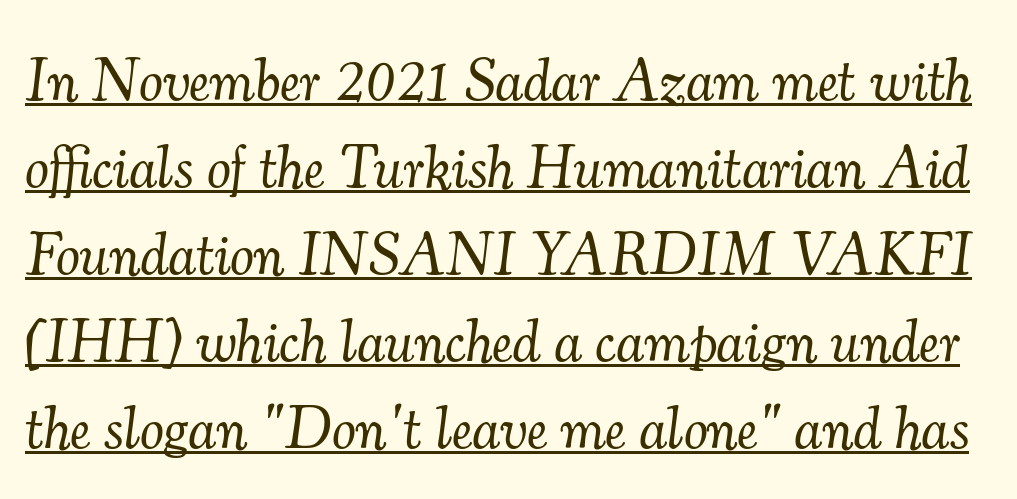
{"serif": "yes", "italic": "yes", "lean": "right", "slant_degrees": 7, "bold": "no", "weight": "light", "width": "normal", "stroke_contrast": "medium", "x_height": "small", "monospaced": "no", "underline": "yes", "line_spacing": "normal", "line_spacing_ratio": 1.45, "letter_spacing": "normal", "letter_spacing_em": 0.0, "glyph_px": 60}
